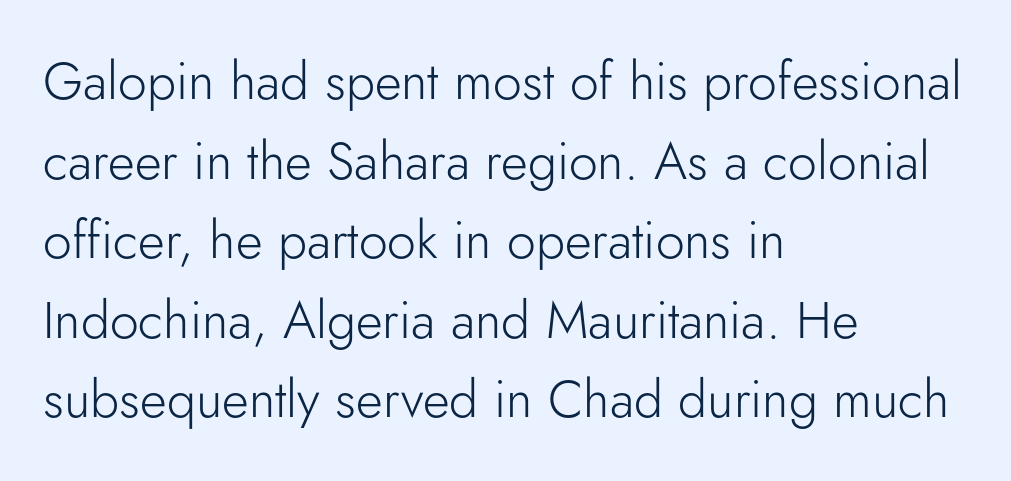
The image shows 52 px light sans-serif type, upright; set left-aligned, normal line spacing (1.53x), normal letter spacing, not underlined; low stroke contrast and a small x-height.
